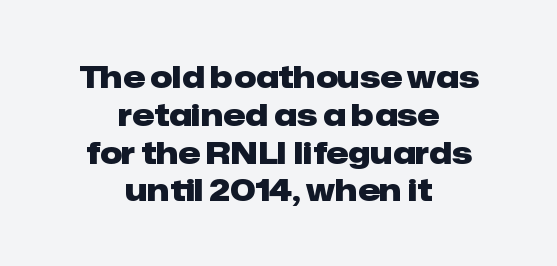
The rendering uses a bold face; every stroke is thick and dark. Font category for this specimen: sans-serif. The letters sit at their default tracking, neither squeezed nor spread. Rule under the text: the space is simply empty. The rendering positions every line midway between the sides.
